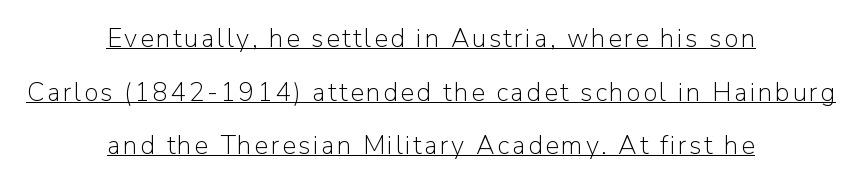
{"italic": "no", "bold": "no", "underline": "yes", "align": "center", "line_spacing": "loose", "line_spacing_ratio": 2.06, "glyph_px": 26}
